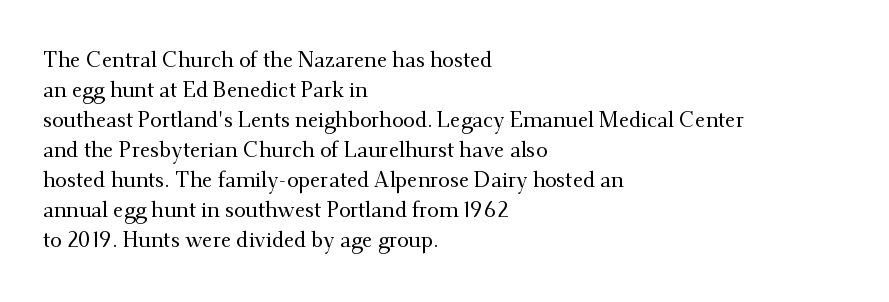
Q: Is the text italic (slanted)? A: No, it is upright.
Q: Is the text underlined? A: No.
Q: How is the paragraph aligned? A: Left-aligned.
Q: Is the spacing between letters normal or unusually wide? A: Normal.
Q: Is the spacing between lines tight, normal or loose? A: Normal.
